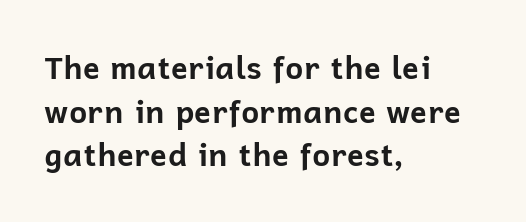
Q: Is the text bold? A: Yes.
Q: Is the text italic (slanted)? A: No, it is upright.
Q: Is the typeface a serif or a sans-serif typeface? A: Sans-serif.
Q: Is the text underlined? A: No.
Q: How is the paragraph aligned? A: Left-aligned.
Q: Is the spacing between letters normal or unusually wide? A: Normal.
Q: Is the spacing between lines tight, normal or loose? A: Normal.
Q: Width (condensed, normal, or wide)? A: Normal.
Q: Stroke contrast? A: Low.
Q: x-height? A: Medium.
Q: Monospaced? A: No.
